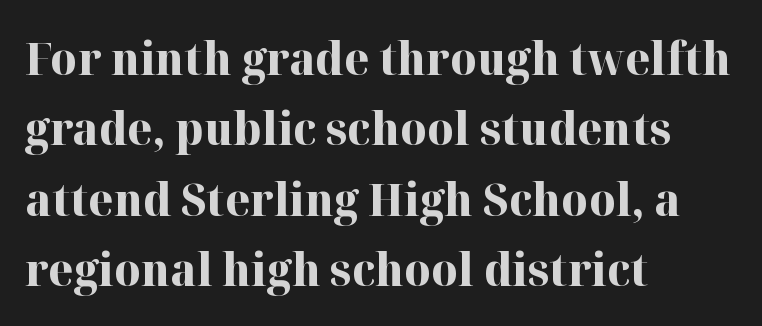
The image shows 46 px bold serif type, upright; set left-aligned, normal line spacing (1.53x), normal letter spacing, not underlined; high stroke contrast and a medium x-height.
